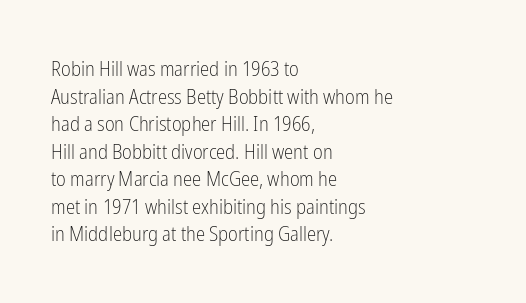
{"italic": "no", "bold": "no", "underline": "no", "align": "left", "line_spacing": "normal", "line_spacing_ratio": 1.31, "letter_spacing": "normal", "letter_spacing_em": 0.0, "glyph_px": 21}
